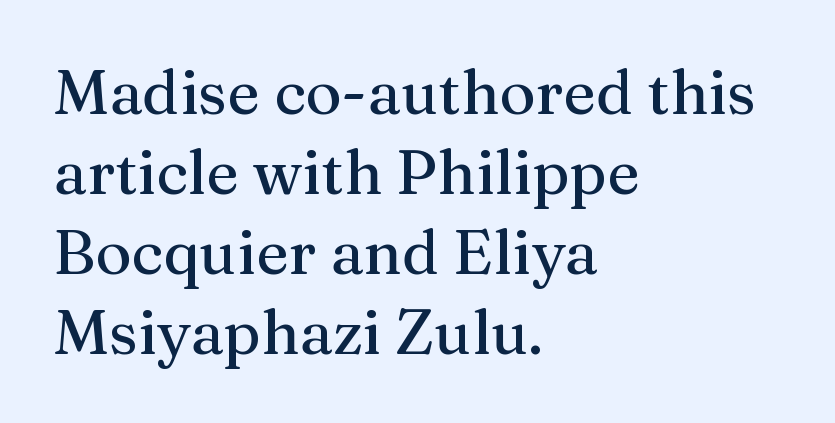
The image shows 62 px serif type, upright; set left-aligned, normal line spacing (1.29x), normal letter spacing, not underlined; medium stroke contrast and a medium x-height.
